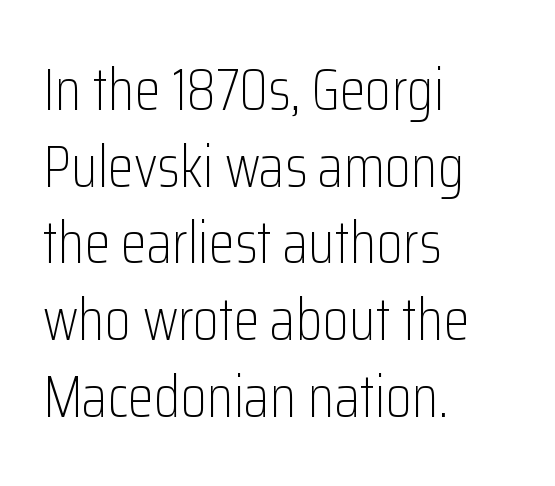
The image shows 59 px light, condensed sans-serif type, upright; set left-aligned, normal line spacing (1.3x), normal letter spacing, not underlined; low stroke contrast and a medium x-height.
